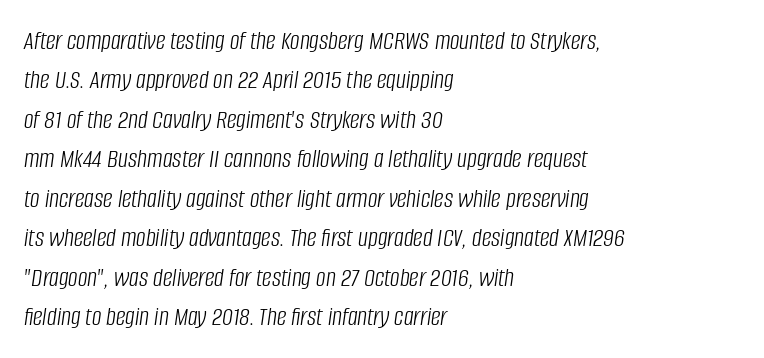
{"italic": "yes", "lean": "right", "slant_degrees": 8, "bold": "no", "underline": "no", "align": "left", "line_spacing": "normal", "line_spacing_ratio": 1.46, "letter_spacing": "normal", "letter_spacing_em": 0.0, "glyph_px": 27}
